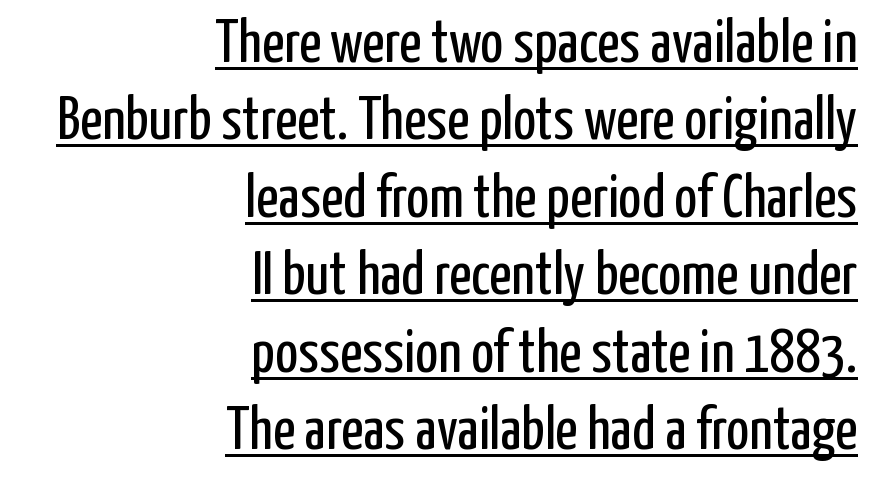
Q: Is the text bold? A: No.
Q: Is the text italic (slanted)? A: No, it is upright.
Q: Is the typeface a serif or a sans-serif typeface? A: Sans-serif.
Q: Is the text underlined? A: Yes.
Q: How is the paragraph aligned? A: Right-aligned.
Q: Is the spacing between letters normal or unusually wide? A: Normal.
Q: Is the spacing between lines tight, normal or loose? A: Normal.
Q: Width (condensed, normal, or wide)? A: Condensed.
Q: Stroke contrast? A: Low.
Q: x-height? A: Medium.
Q: Monospaced? A: No.
